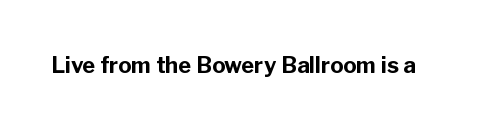
Q: Is the text bold? A: Yes.
Q: Is the text italic (slanted)? A: No, it is upright.
Q: Is the text underlined? A: No.
Q: Is the spacing between letters normal or unusually wide? A: Normal.
